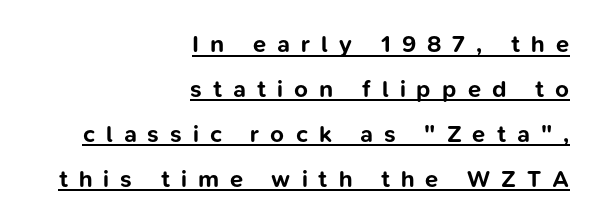
{"italic": "no", "bold": "yes", "underline": "yes", "align": "right", "line_spacing_ratio": 1.87, "letter_spacing": "wide", "letter_spacing_em": 0.46, "glyph_px": 24}
